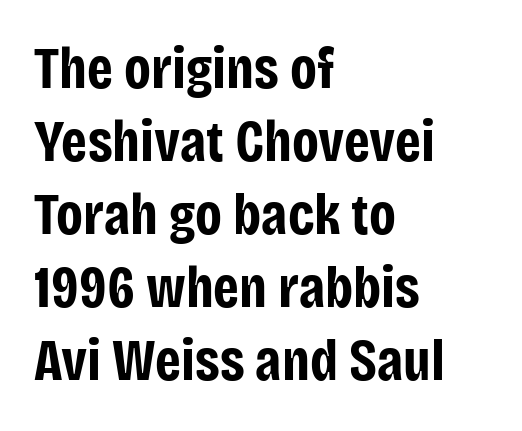
A student would call this left alignment; a typographer would say flush left, rag right. Just letters on the line, the space beneath them empty. Tracking here is standard; glyphs follow each other at the usual distance. The passage shown is typed in a proportional face where columns would drift. The lettering holds an erect, upright posture throughout. How heavy is the stroke? Heavy — this is a bold.
